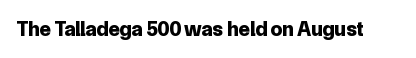
The letterforms sit shoulder to shoulder at normal distance. These lines were composed using upright roman letters. Check the space under the baseline: it is left empty. The sample has been set heavy, in full bold.
